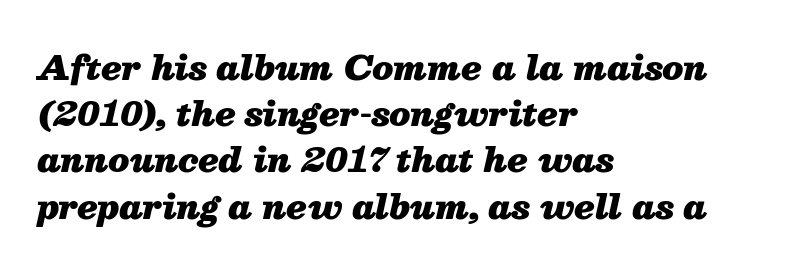
{"italic": "yes", "lean": "right", "slant_degrees": 13, "bold": "yes", "weight": "heavy", "width": "normal", "stroke_contrast": "medium", "x_height": "medium", "monospaced": "no", "underline": "no", "align": "left", "line_spacing": "normal", "line_spacing_ratio": 1.4, "letter_spacing": "normal", "letter_spacing_em": 0.0, "glyph_px": 33}
